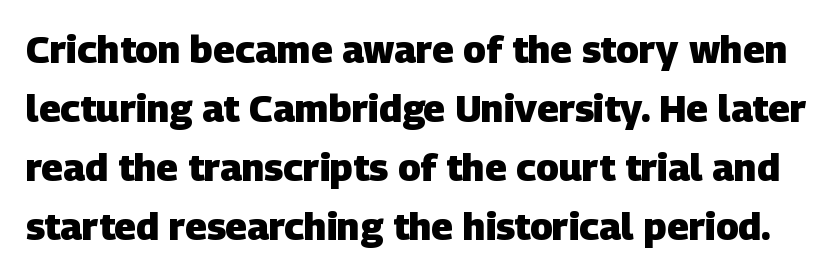
{"serif": "no", "bold": "yes", "weight": "heavy", "width": "normal", "stroke_contrast": "low", "x_height": "large", "monospaced": "no", "underline": "no", "line_spacing": "normal", "line_spacing_ratio": 1.55, "letter_spacing": "normal", "letter_spacing_em": 0.0, "glyph_px": 38}
